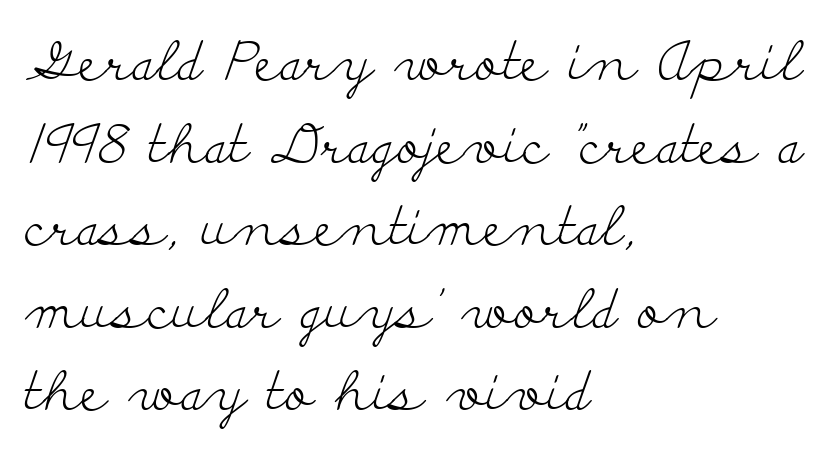
The rendering uses a moderate line-height, typical for paragraphs. The passage shown is not underscored anywhere. Varying glyph widths throughout — classic text-font behaviour. Which margin do the lines hug? The left one — the right edge is uneven. Weight: in the light-to-regular range.
